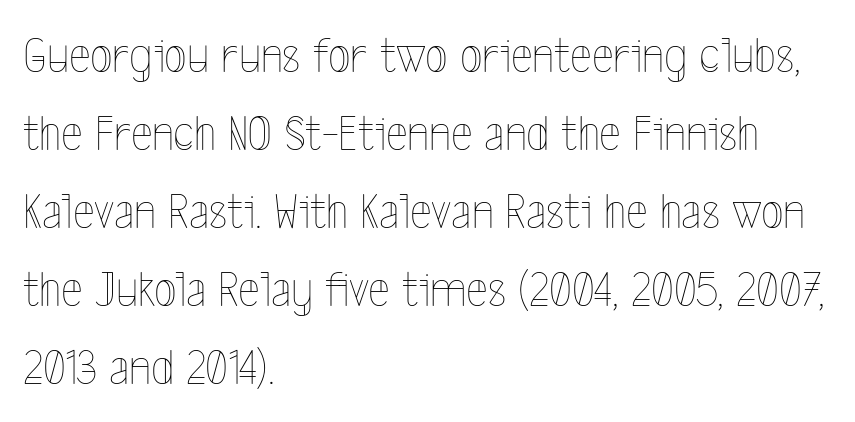
{"italic": "no", "bold": "no", "weight": "thin", "width": "condensed", "x_height": "medium", "monospaced": "no", "underline": "no", "align": "left", "line_spacing": "normal", "line_spacing_ratio": 1.5, "letter_spacing": "normal", "letter_spacing_em": 0.0, "glyph_px": 52}
